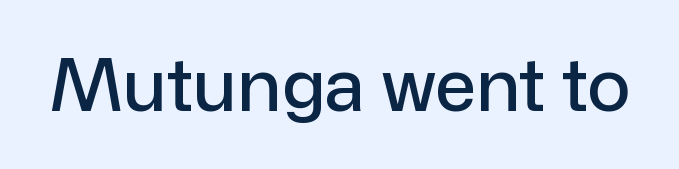
The image shows 73 px sans-serif type, upright; set normal letter spacing, not underlined; low stroke contrast and a medium x-height.
